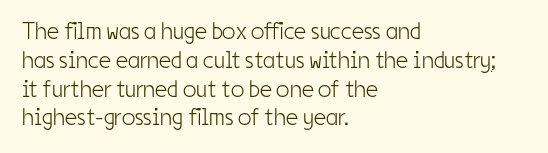
Horizontal alignment here is leftward, the default for most running prose. Is the stroke heavy? The answer is a plain regular-or-lighter. Posture: upright roman. The baseline area is clear. Between one letter and the next there's only the usual sliver of space.
